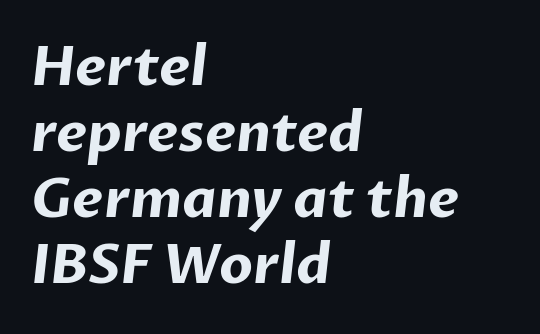
The image shows 54 px bold sans-serif type; set left-aligned, line spacing 1.22x, normal letter spacing, not underlined; low stroke contrast and a medium x-height.
